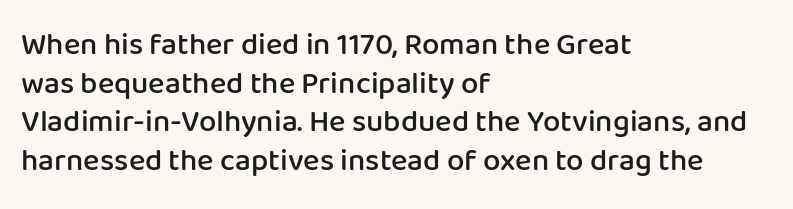
The image shows 31 px semibold sans-serif type, upright; set left-aligned, normal line spacing (1.25x), normal letter spacing, not underlined; low stroke contrast and a medium x-height.
